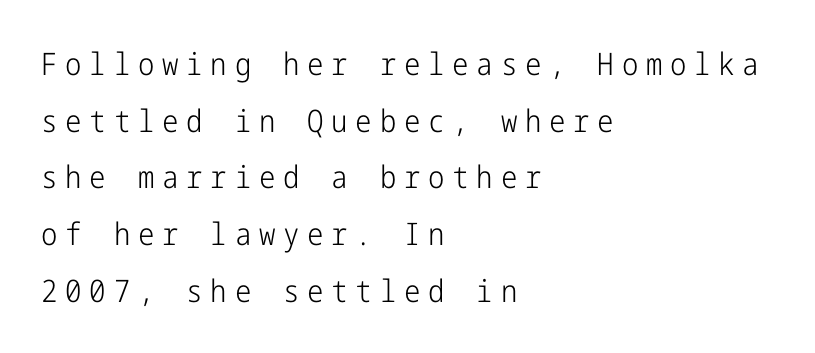
Every row of glyphs begins at an identical x-position on the left. The strokes carry an ordinary text weight at most. Caption: expanded tracking, letters set apart. In terms of letterform style, serifs are entirely absent. Glance below the letters and you will spot only blank space.
